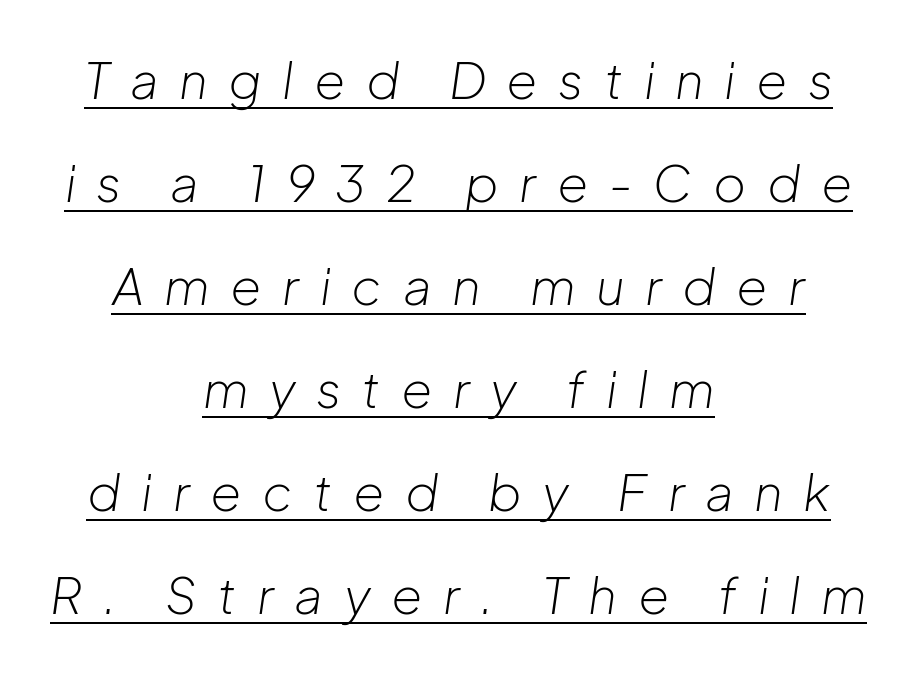
Q: Is the text bold? A: No.
Q: Is the text italic (slanted)? A: Yes, it leans right by about 8 degrees.
Q: Is the text underlined? A: Yes.
Q: How is the paragraph aligned? A: Centered.
Q: Is the spacing between letters normal or unusually wide? A: Unusually wide.
Q: Is the spacing between lines tight, normal or loose? A: Loose.
Q: Width (condensed, normal, or wide)? A: Normal.
Q: Stroke contrast? A: Low.
Q: x-height? A: Medium.
Q: Monospaced? A: No.
